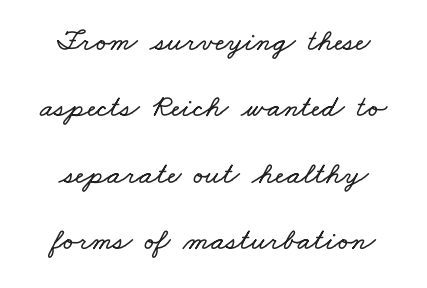
{"width": "wide", "stroke_contrast": "low", "x_height": "small", "monospaced": "no", "underline": "no", "align": "center", "line_spacing": "loose", "line_spacing_ratio": 2.14, "letter_spacing": "normal", "letter_spacing_em": 0.0, "glyph_px": 31}
